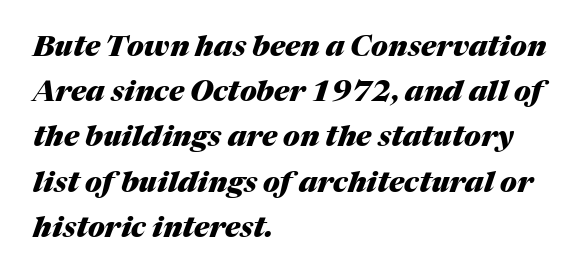
Q: Is the text bold? A: Yes.
Q: Is the text italic (slanted)? A: Yes, it leans right by about 17 degrees.
Q: Is the text underlined? A: No.
Q: How is the paragraph aligned? A: Left-aligned.
Q: Is the spacing between letters normal or unusually wide? A: Normal.
Q: Is the spacing between lines tight, normal or loose? A: Normal.
Q: Width (condensed, normal, or wide)? A: Normal.
Q: Stroke contrast? A: Medium.
Q: x-height? A: Medium.
Q: Monospaced? A: No.
